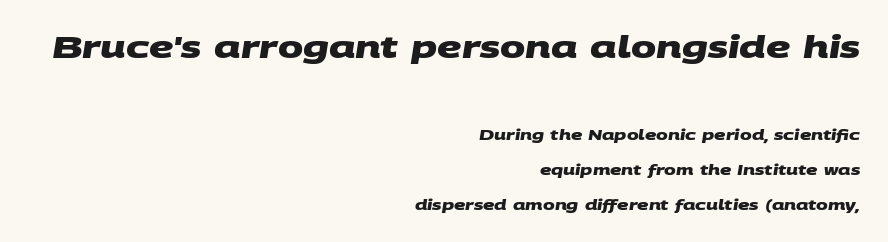
The image shows 30 px heavy, wide sans-serif type; set right-aligned, loose line spacing (2.48x), normal letter spacing, not underlined; the first (top) block is 2.14x larger; medium stroke contrast and a large x-height.
